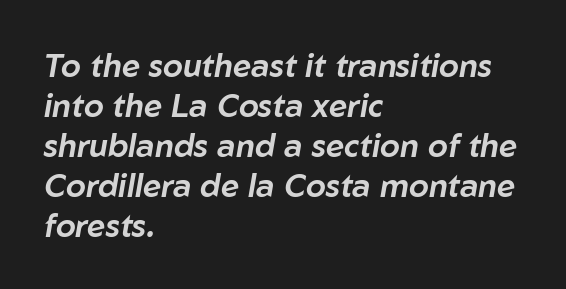
Observe the ordinary spacing: letters are neighbours, not strangers. Quick note: underline off. The text carries the slant typical of an italic or oblique font. Reading down the block, your eye returns to a fixed left position each line.
